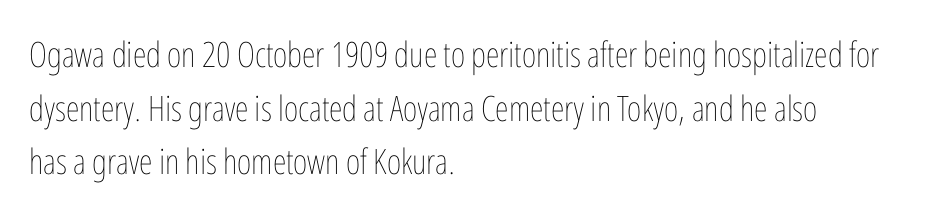
{"italic": "no", "bold": "no", "weight": "thin", "width": "condensed", "stroke_contrast": "low", "x_height": "medium", "monospaced": "no", "underline": "no", "align": "left", "line_spacing": "normal", "line_spacing_ratio": 1.53, "letter_spacing": "normal", "letter_spacing_em": 0.0, "glyph_px": 35}
